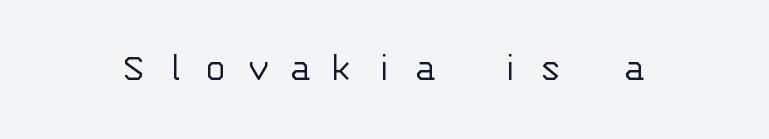
Q: Is the text bold? A: No.
Q: Is the text italic (slanted)? A: No, it is upright.
Q: Is the typeface a serif or a sans-serif typeface? A: Sans-serif.
Q: Is the text underlined? A: No.
Q: Is the spacing between letters normal or unusually wide? A: Unusually wide.
Q: Width (condensed, normal, or wide)? A: Normal.
Q: Stroke contrast? A: Low.
Q: x-height? A: Large.
Q: Monospaced? A: Yes.
